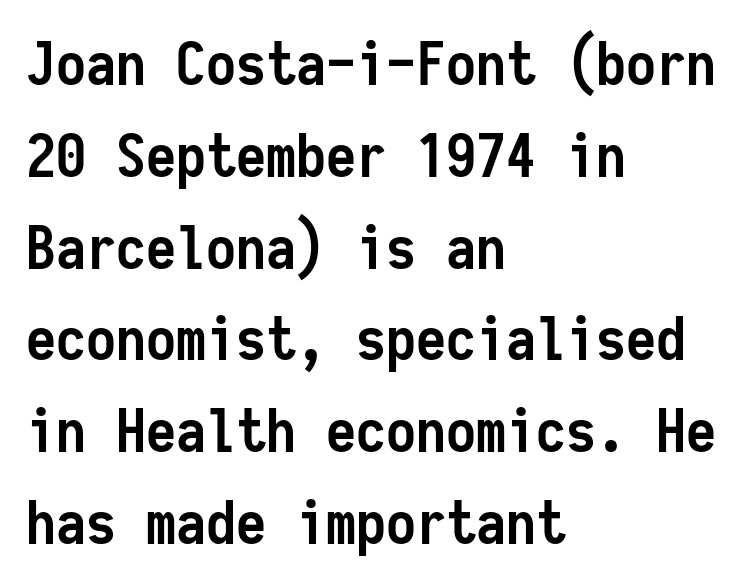
Q: Is the text bold? A: Yes.
Q: Is the text italic (slanted)? A: No, it is upright.
Q: Is the typeface a serif or a sans-serif typeface? A: Sans-serif.
Q: Is the text underlined? A: No.
Q: How is the paragraph aligned? A: Left-aligned.
Q: Is the spacing between letters normal or unusually wide? A: Normal.
Q: Is the spacing between lines tight, normal or loose? A: Normal.
Q: Width (condensed, normal, or wide)? A: Condensed.
Q: Stroke contrast? A: Low.
Q: x-height? A: Medium.
Q: Monospaced? A: Yes.
